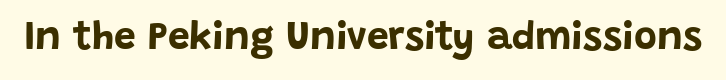
Q: Is the text bold? A: Yes.
Q: Is the text italic (slanted)? A: No, it is upright.
Q: Is the typeface a serif or a sans-serif typeface? A: Sans-serif.
Q: Is the text underlined? A: No.
Q: Is the spacing between letters normal or unusually wide? A: Normal.
Q: Width (condensed, normal, or wide)? A: Normal.
Q: Stroke contrast? A: Low.
Q: x-height? A: Large.
Q: Monospaced? A: No.
